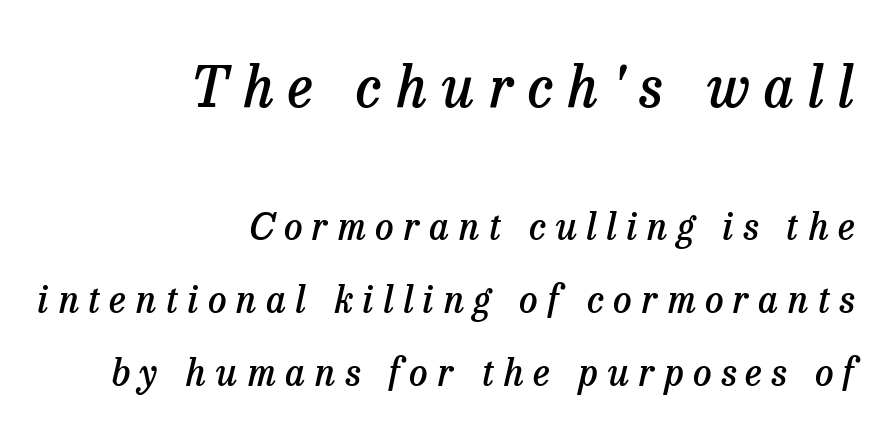
The face used here is seriffed, in the tradition of book romans. What stands out about the letter spacing? Its width — letters are far apart. The compositor pushed each line to the right boundary. Visually, the top section dominates because its glyphs are scaled up.
